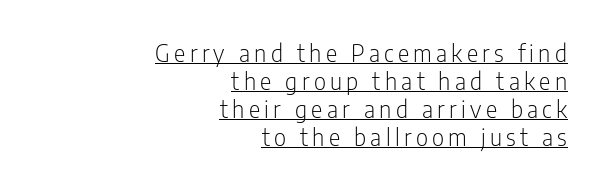
Q: Is the text bold? A: No.
Q: Is the text italic (slanted)? A: No, it is upright.
Q: Is the text underlined? A: Yes.
Q: How is the paragraph aligned? A: Right-aligned.
